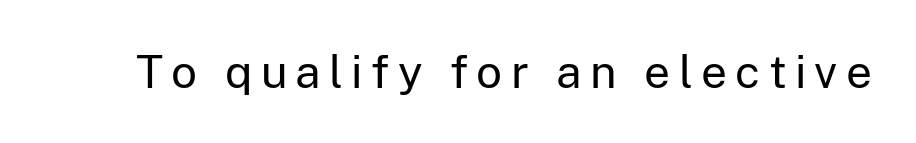
Q: Is the text bold? A: No.
Q: Is the text italic (slanted)? A: No, it is upright.
Q: Is the typeface a serif or a sans-serif typeface? A: Sans-serif.
Q: Is the text underlined? A: No.
Q: Width (condensed, normal, or wide)? A: Normal.
Q: Stroke contrast? A: Low.
Q: x-height? A: Medium.
Q: Monospaced? A: No.
